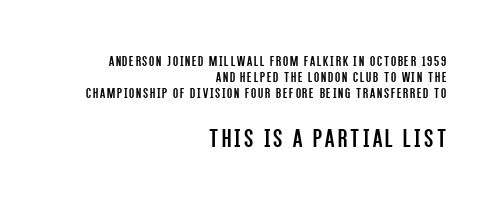
Nope, not italic — everything's standing straight. Caption: upper text group reduced, lower text group enlarged. Bold? No — there's no thickening of the strokes. Each new line begins almost immediately beneath the previous one.
